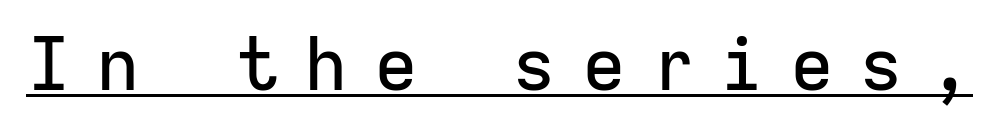
Each letter, wide or thin by design, is forced into the same width here. This rendering features underlined lettering. Honestly, the letter spacing is so wide it's the main thing you notice. This sample uses an upright cut, with every glyph sitting square on the baseline.
